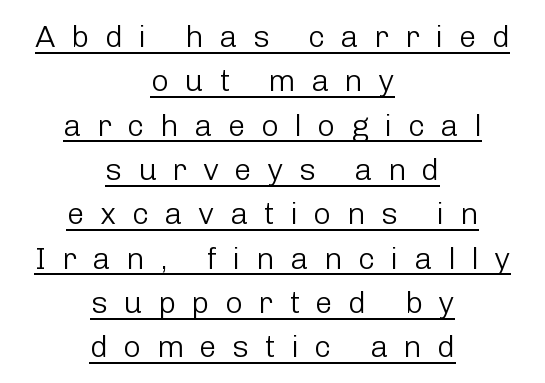
The image shows 31 px light sans-serif type, upright; set centered, normal line spacing (1.43x), unusually wide letter spacing (+0.5 em), underlined; low stroke contrast and a medium x-height.
